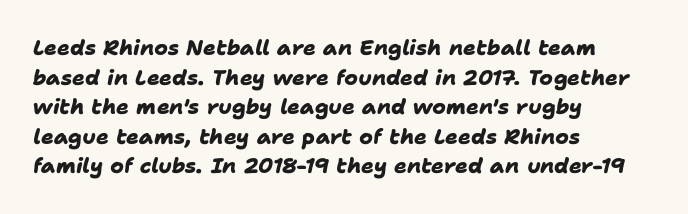
The image shows 21 px bold type; set left-aligned, normal line spacing (1.41x), normal letter spacing, not underlined.
